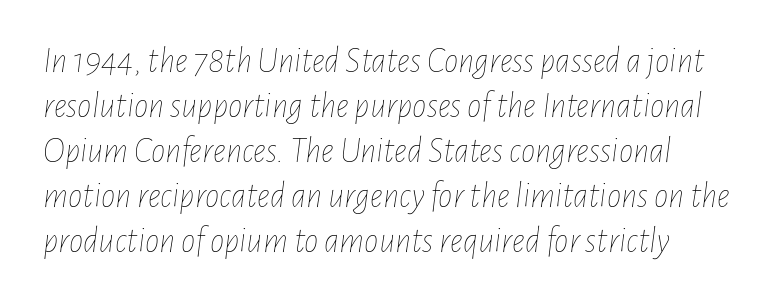
Note the varied advance widths — an 'i' is clearly narrower than an 'm'. Words appear dense and cohesive because spacing is normal. Students, observe: this is what conventionally led text looks like. The typeface has the unassuming heft of standard copy or less. Style check: oblique. Letters rest on an invisible, unmarked baseline.
